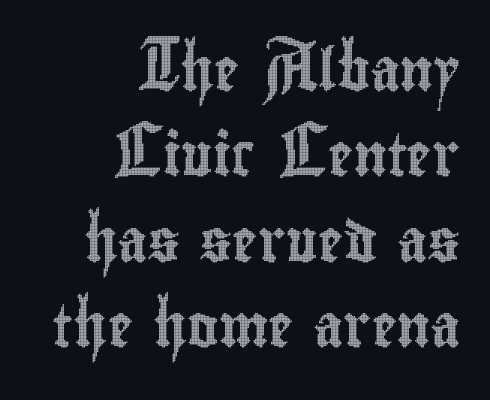
The image shows 42 px condensed type, upright; set right-aligned, loose line spacing (2.03x), normal letter spacing, not underlined; a small x-height.
